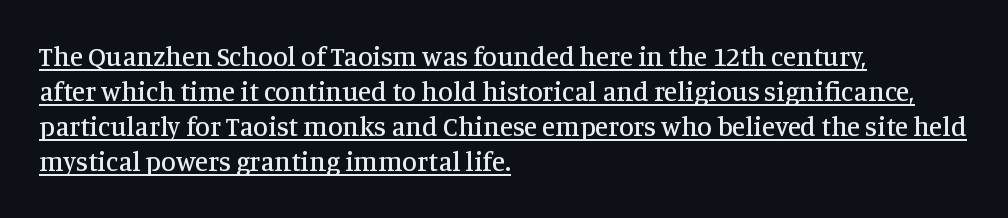
Q: Is the text italic (slanted)? A: No, it is upright.
Q: Is the text underlined? A: Yes.
Q: How is the paragraph aligned? A: Left-aligned.
Q: Is the spacing between letters normal or unusually wide? A: Normal.
Q: Is the spacing between lines tight, normal or loose? A: Normal.
